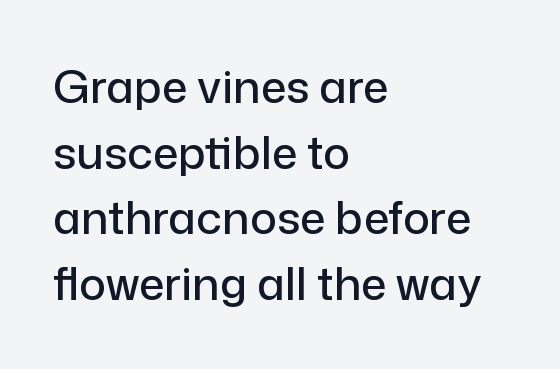
{"serif": "no", "italic": "no", "width": "normal", "stroke_contrast": "low", "x_height": "medium", "monospaced": "no", "underline": "no", "align": "left", "line_spacing": "normal", "line_spacing_ratio": 1.46, "letter_spacing": "normal", "letter_spacing_em": 0.0, "glyph_px": 45}
